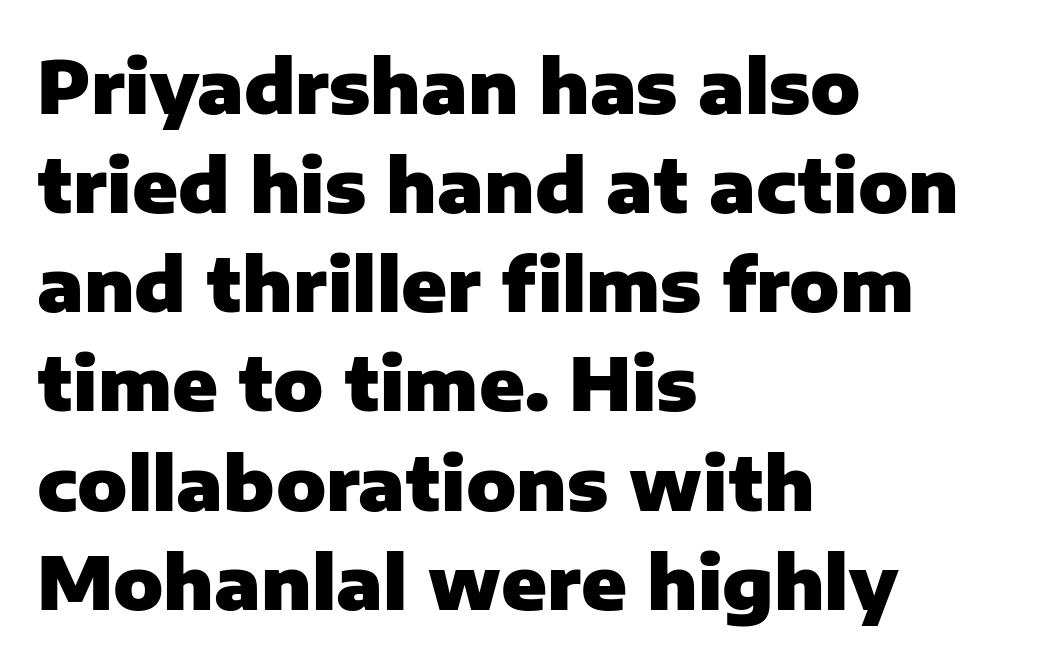
Q: Is the text bold? A: Yes.
Q: Is the text italic (slanted)? A: No, it is upright.
Q: Is the typeface a serif or a sans-serif typeface? A: Sans-serif.
Q: Is the text underlined? A: No.
Q: How is the paragraph aligned? A: Left-aligned.
Q: Is the spacing between letters normal or unusually wide? A: Normal.
Q: Is the spacing between lines tight, normal or loose? A: Normal.
Q: Width (condensed, normal, or wide)? A: Normal.
Q: Stroke contrast? A: Low.
Q: x-height? A: Medium.
Q: Monospaced? A: No.
